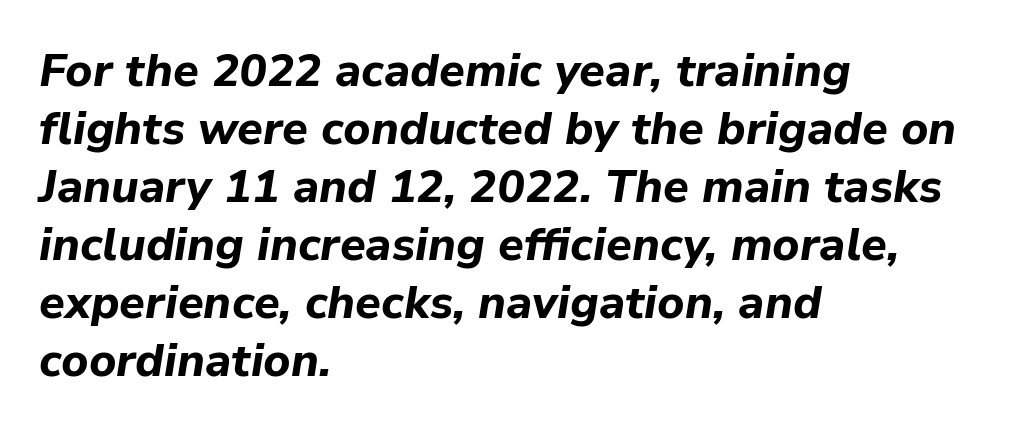
{"italic": "yes", "lean": "right", "slant_degrees": 9, "bold": "yes", "weight": "bold", "width": "normal", "stroke_contrast": "low", "x_height": "medium", "monospaced": "no", "underline": "no", "align": "left", "line_spacing": "normal", "line_spacing_ratio": 1.26, "letter_spacing": "normal", "letter_spacing_em": 0.0, "glyph_px": 46}
